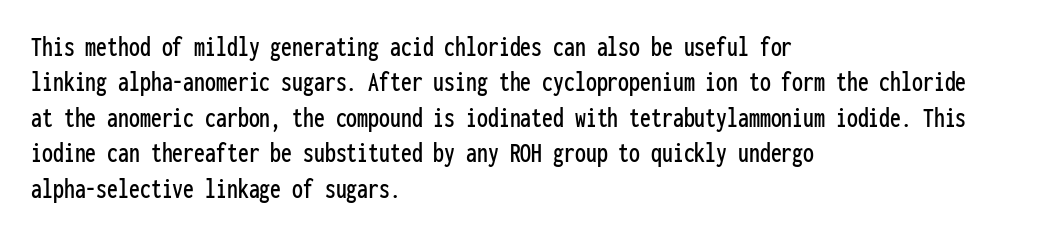
Q: Is the text italic (slanted)? A: No, it is upright.
Q: Is the typeface a serif or a sans-serif typeface? A: Sans-serif.
Q: Is the text underlined? A: No.
Q: How is the paragraph aligned? A: Left-aligned.
Q: Is the spacing between letters normal or unusually wide? A: Normal.
Q: Width (condensed, normal, or wide)? A: Condensed.
Q: Stroke contrast? A: Low.
Q: x-height? A: Medium.
Q: Monospaced? A: Yes.
